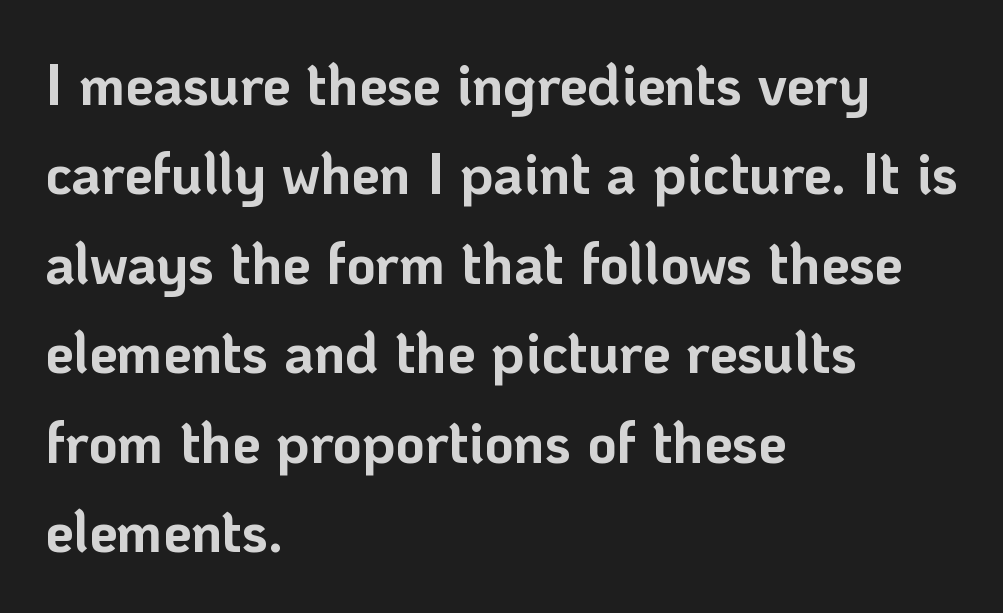
{"serif": "no", "italic": "no", "bold": "yes", "weight": "bold", "width": "normal", "stroke_contrast": "low", "x_height": "medium", "monospaced": "no", "underline": "no", "align": "left", "line_spacing": "normal", "line_spacing_ratio": 1.57, "letter_spacing": "normal", "letter_spacing_em": 0.0, "glyph_px": 57}
